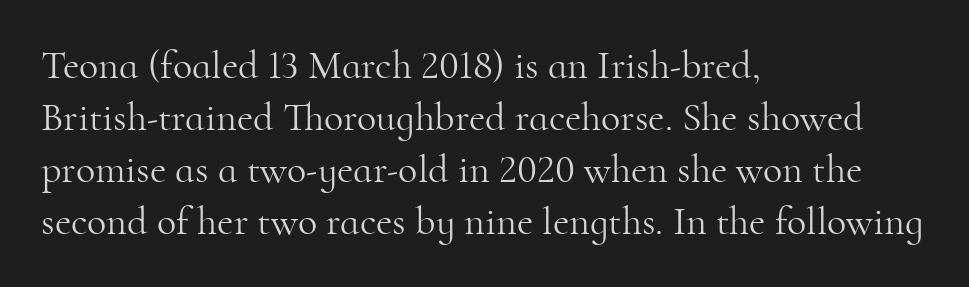
{"serif": "yes", "italic": "no", "bold": "no", "weight": "light", "width": "normal", "stroke_contrast": "high", "x_height": "small", "monospaced": "no", "underline": "no", "align": "left", "line_spacing": "normal", "line_spacing_ratio": 1.3, "letter_spacing": "normal", "letter_spacing_em": 0.0, "glyph_px": 40}
